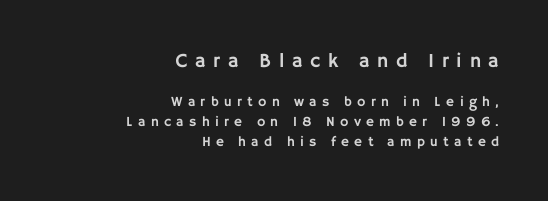
The image shows 20 px text type, upright; set right-aligned, normal line spacing (1.42x), unusually wide letter spacing (+0.38 em), not underlined; the first (top) block is 1.43x larger.
